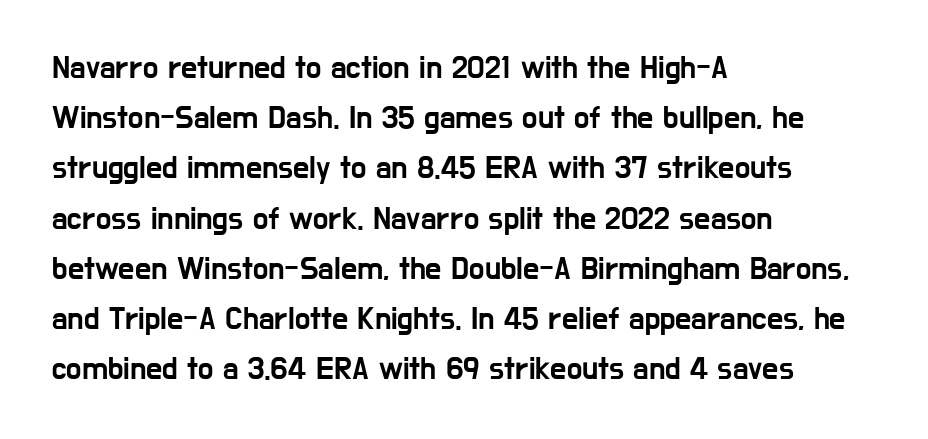
Q: Is the text italic (slanted)? A: No, it is upright.
Q: Is the typeface a serif or a sans-serif typeface? A: Sans-serif.
Q: Is the text underlined? A: No.
Q: How is the paragraph aligned? A: Left-aligned.
Q: Is the spacing between letters normal or unusually wide? A: Normal.
Q: Is the spacing between lines tight, normal or loose? A: Normal.
Q: Width (condensed, normal, or wide)? A: Condensed.
Q: Stroke contrast? A: Low.
Q: x-height? A: Medium.
Q: Monospaced? A: No.
